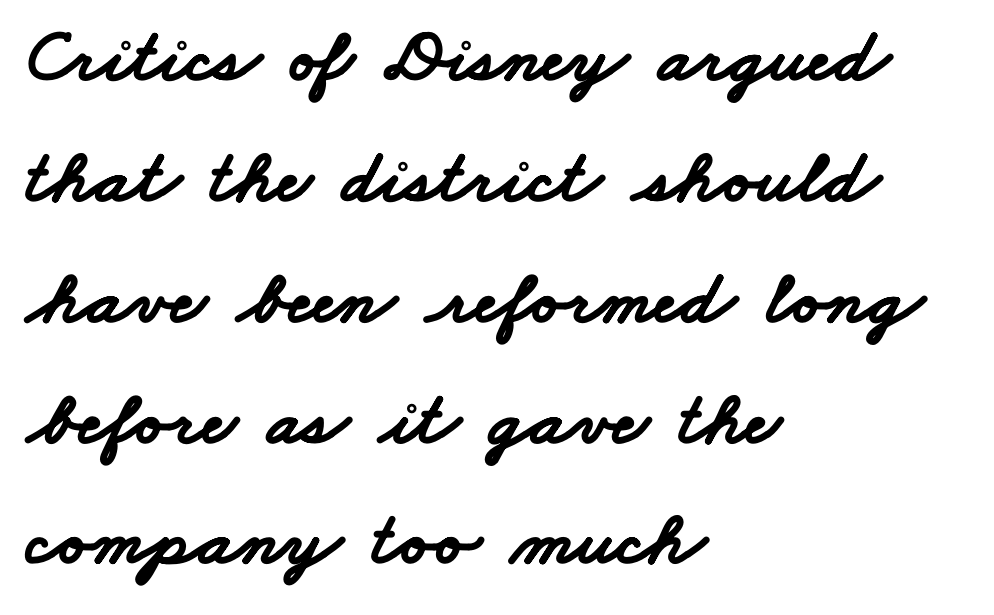
Q: Is the text bold? A: Yes.
Q: Is the typeface a serif or a sans-serif typeface? A: Sans-serif.
Q: Is the text underlined? A: No.
Q: How is the paragraph aligned? A: Left-aligned.
Q: Is the spacing between letters normal or unusually wide? A: Normal.
Q: Is the spacing between lines tight, normal or loose? A: Normal.
Q: Width (condensed, normal, or wide)? A: Wide.
Q: Stroke contrast? A: Low.
Q: x-height? A: Small.
Q: Monospaced? A: No.
